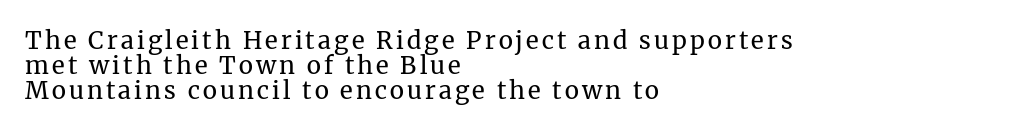
The image shows 24 px text type, upright; set left-aligned, tight line spacing (1.05x), not underlined.
